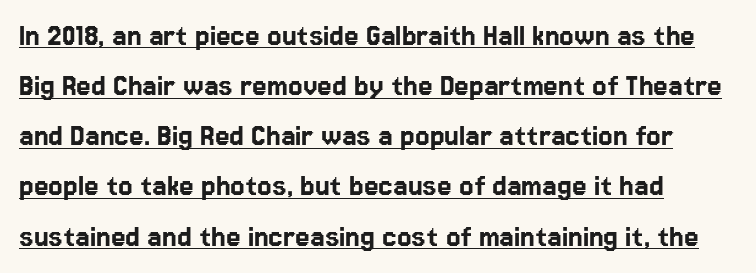
{"serif": "no", "italic": "no", "width": "normal", "stroke_contrast": "low", "x_height": "medium", "monospaced": "no", "underline": "yes", "align": "left", "line_spacing": "normal", "line_spacing_ratio": 1.52, "letter_spacing": "normal", "letter_spacing_em": 0.0, "glyph_px": 33}
